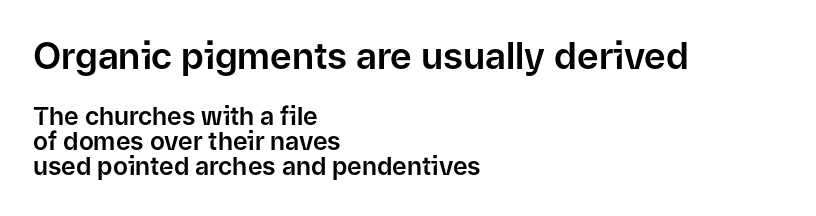
Q: Is the text italic (slanted)? A: No, it is upright.
Q: Is the typeface a serif or a sans-serif typeface? A: Sans-serif.
Q: Is the text underlined? A: No.
Q: How is the paragraph aligned? A: Left-aligned.
Q: Is the spacing between letters normal or unusually wide? A: Normal.
Q: Is the spacing between lines tight, normal or loose? A: Tight.
Q: Which block of text is set in a larger size, the first (top) or the second (bottom)? A: The first (top) one.
Q: Width (condensed, normal, or wide)? A: Normal.
Q: Stroke contrast? A: Low.
Q: x-height? A: Medium.
Q: Monospaced? A: No.
